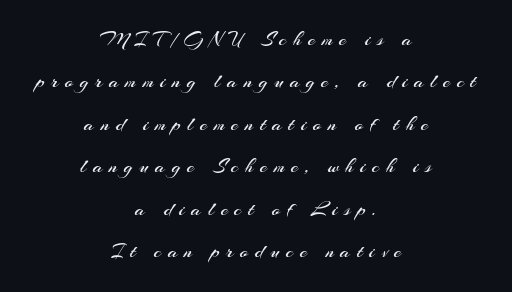
{"bold": "no", "underline": "no", "align": "center", "line_spacing": "loose", "line_spacing_ratio": 2.02, "letter_spacing": "wide", "letter_spacing_em": 0.31, "glyph_px": 21}
